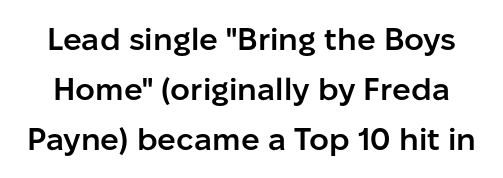
The lettering holds an erect, upright posture throughout. Each letter keeps its own natural width here, so spacing adapts to shape. Does the leading feel generous? No, just average. Heft: intermediate — a semibold. Look at the bottom of the vertical strokes: they stop flat, with no serifs. Does extra space separate the letters? No, they use regular spacing.
